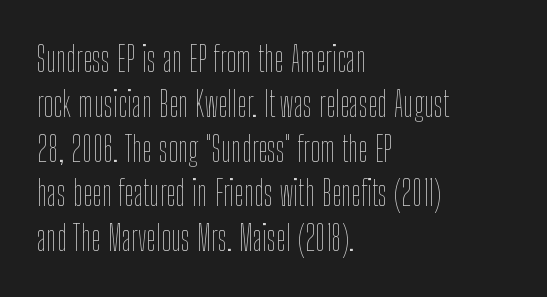
Q: Is the text bold? A: No.
Q: Is the text italic (slanted)? A: No, it is upright.
Q: Is the text underlined? A: No.
Q: How is the paragraph aligned? A: Left-aligned.
Q: Is the spacing between letters normal or unusually wide? A: Normal.
Q: Is the spacing between lines tight, normal or loose? A: Normal.
Q: Width (condensed, normal, or wide)? A: Condensed.
Q: Stroke contrast? A: Low.
Q: x-height? A: Medium.
Q: Monospaced? A: No.
